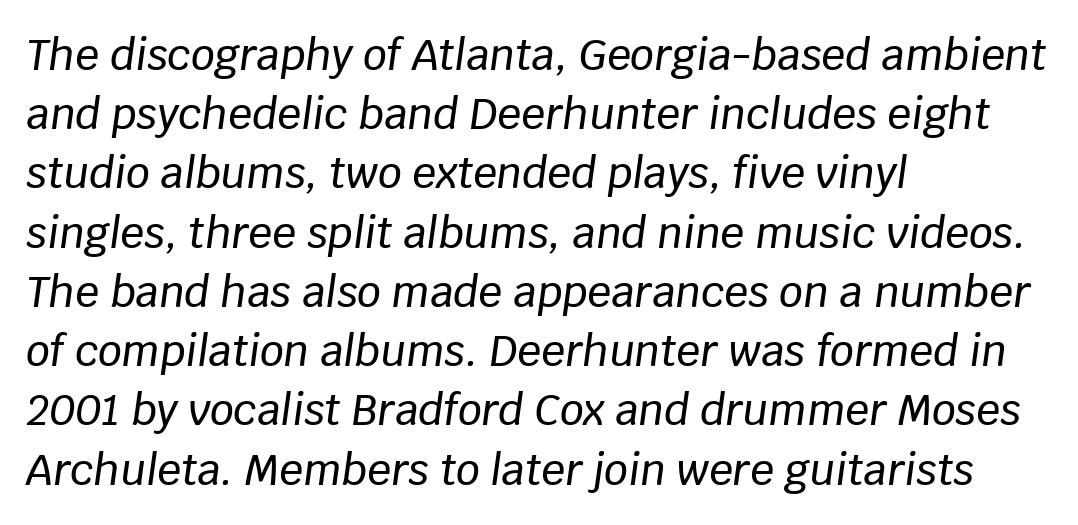
Q: Is the text italic (slanted)? A: Yes, it leans right by about 8 degrees.
Q: Is the text underlined? A: No.
Q: How is the paragraph aligned? A: Left-aligned.
Q: Is the spacing between letters normal or unusually wide? A: Normal.
Q: Is the spacing between lines tight, normal or loose? A: Normal.
Q: Width (condensed, normal, or wide)? A: Normal.
Q: Stroke contrast? A: Low.
Q: x-height? A: Large.
Q: Monospaced? A: No.
